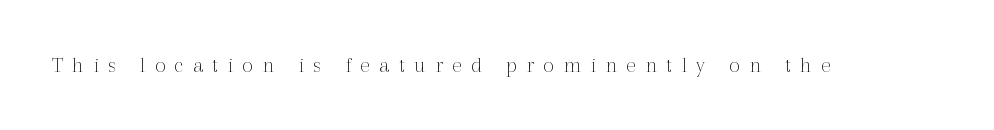
The image shows 23 px text type, upright; set unusually wide letter spacing (+0.41 em), not underlined.
